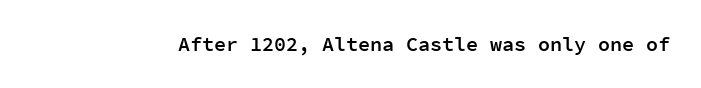
The image shows 20 px text type, upright; set normal letter spacing, not underlined.
